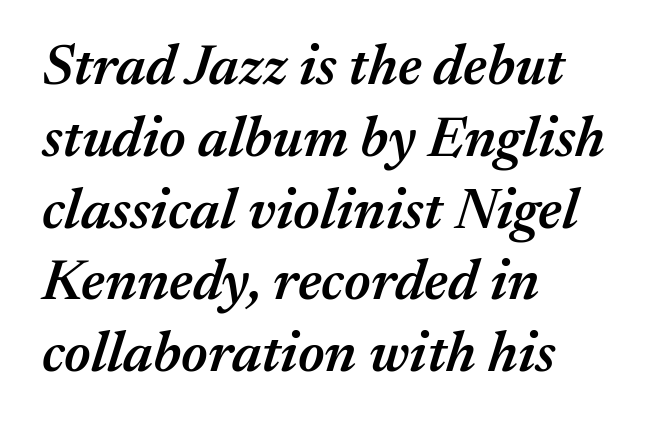
The image shows 57 px semibold type, italic (leaning right); set left-aligned, normal line spacing (1.26x), normal letter spacing, not underlined; medium stroke contrast and a medium x-height.
